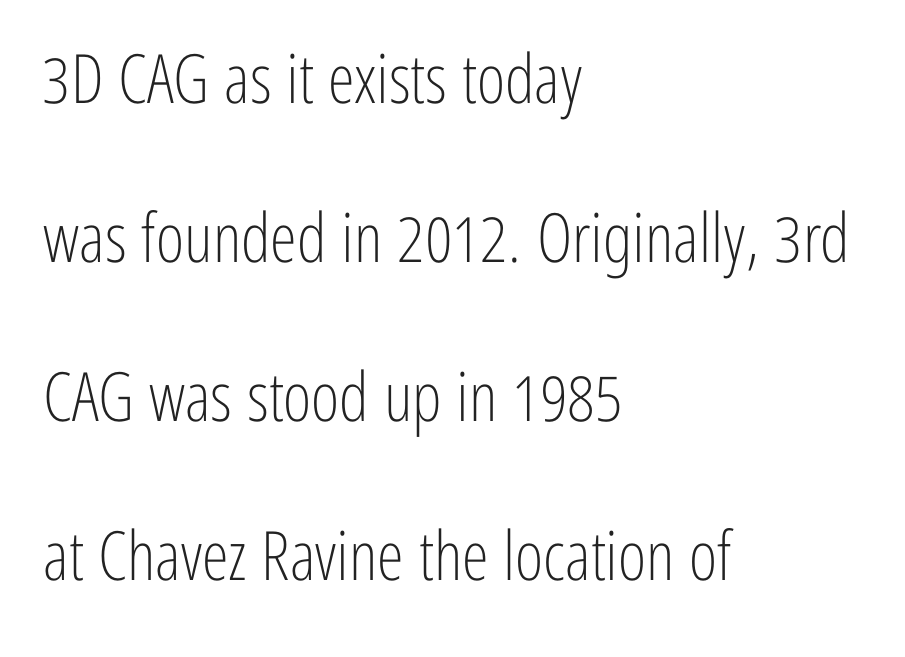
Q: Is the text bold? A: No.
Q: Is the text italic (slanted)? A: No, it is upright.
Q: Is the typeface a serif or a sans-serif typeface? A: Sans-serif.
Q: Is the text underlined? A: No.
Q: How is the paragraph aligned? A: Left-aligned.
Q: Is the spacing between letters normal or unusually wide? A: Normal.
Q: Is the spacing between lines tight, normal or loose? A: Loose.
Q: Width (condensed, normal, or wide)? A: Condensed.
Q: Stroke contrast? A: Low.
Q: x-height? A: Medium.
Q: Monospaced? A: No.
